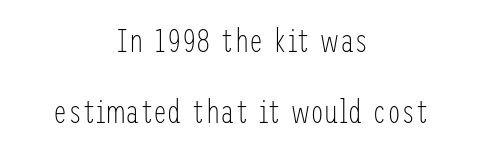
The image shows 32 px light, condensed sans-serif type, upright; set centered, loose line spacing (2.23x), normal letter spacing, not underlined; low stroke contrast and a medium x-height.
